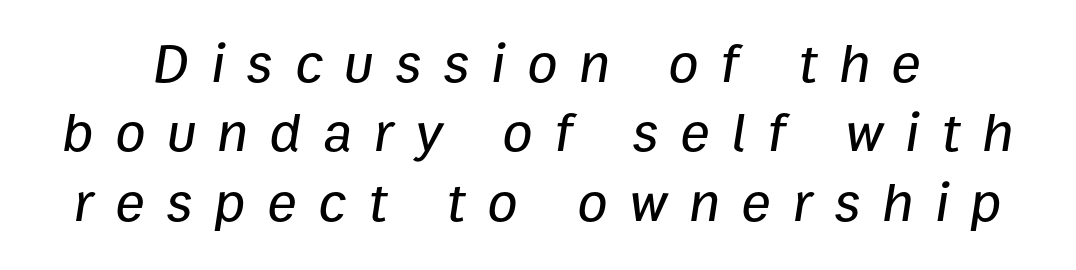
The passage shown leans; its letterforms are oblique. Check under the words: just untouched page. This sample uses expanded letter spacing, leaving extra air between glyphs. Is this a fixed-width face? No — the glyphs have proportional, varying widths. Regarding leading, the lines here are spaced in the standard way.
